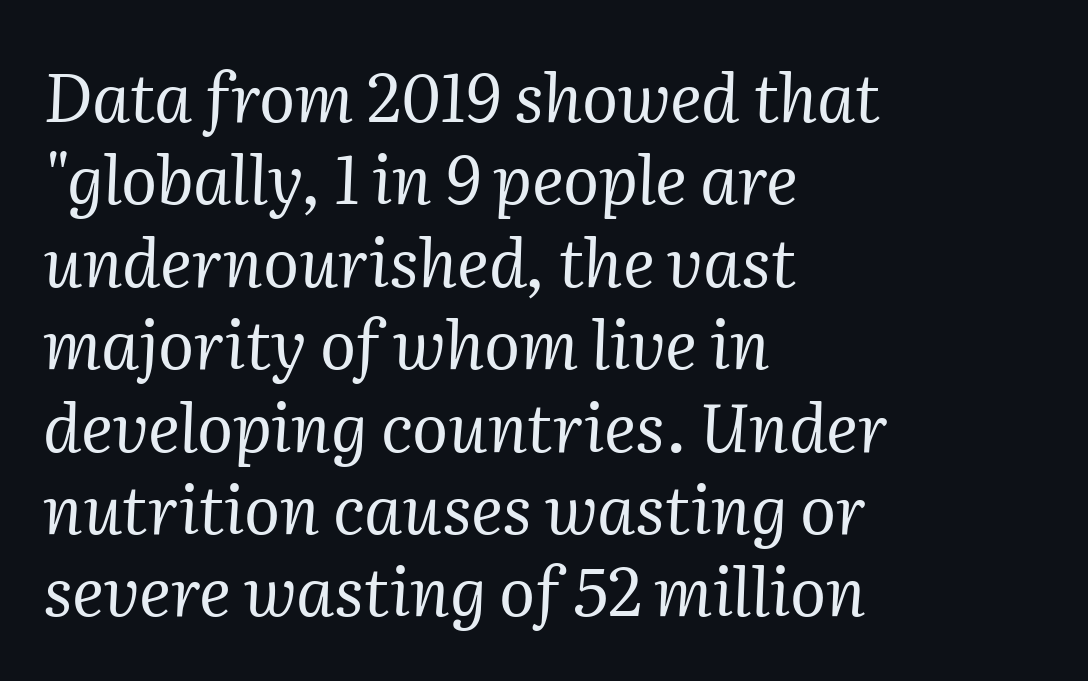
{"serif": "yes", "italic": "yes", "lean": "right", "slant_degrees": 2, "bold": "no", "weight": "regular", "width": "normal", "stroke_contrast": "medium", "x_height": "medium", "monospaced": "no", "underline": "no", "align": "left", "line_spacing_ratio": 1.23, "letter_spacing": "normal", "letter_spacing_em": 0.0, "glyph_px": 67}
